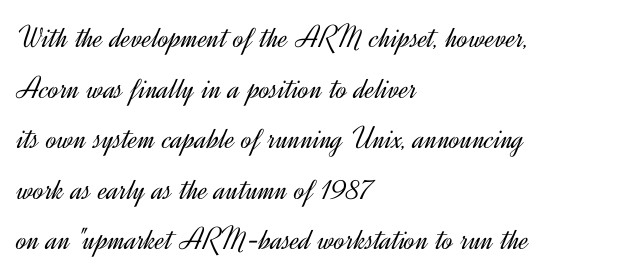
The image shows 32 px light sans-serif type; set left-aligned, normal line spacing (1.58x), normal letter spacing, not underlined; a small x-height.
